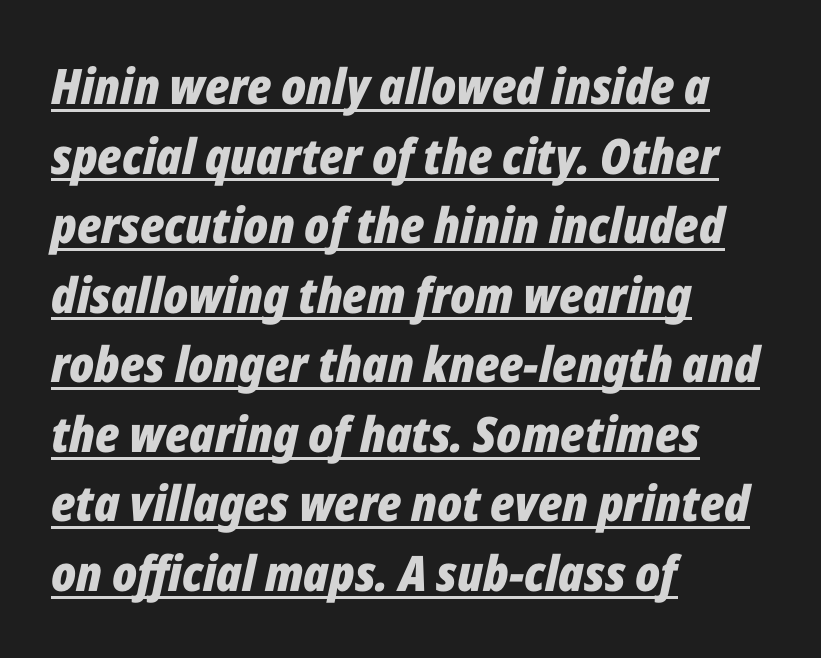
Q: Is the text bold? A: Yes.
Q: Is the text italic (slanted)? A: Yes, it leans right by about 12 degrees.
Q: Is the text underlined? A: Yes.
Q: How is the paragraph aligned? A: Left-aligned.
Q: Is the spacing between letters normal or unusually wide? A: Normal.
Q: Is the spacing between lines tight, normal or loose? A: Normal.
Q: Width (condensed, normal, or wide)? A: Condensed.
Q: Stroke contrast? A: Low.
Q: x-height? A: Medium.
Q: Monospaced? A: No.
